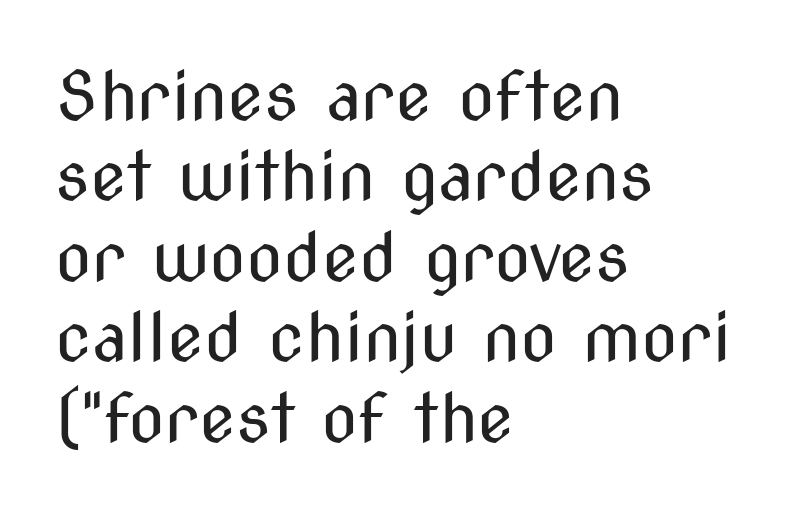
{"serif": "no", "italic": "no", "bold": "no", "weight": "regular", "width": "condensed", "stroke_contrast": "medium", "x_height": "medium", "monospaced": "no", "underline": "no", "align": "left", "line_spacing_ratio": 1.2, "letter_spacing": "normal", "letter_spacing_em": 0.0, "glyph_px": 67}
